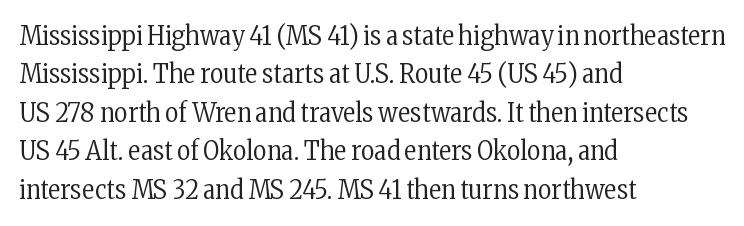
The image shows 26 px text type, upright; set left-aligned, normal line spacing (1.48x), normal letter spacing, not underlined.
